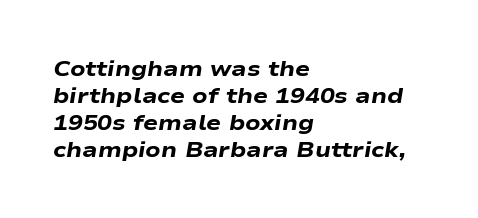
{"italic": "yes", "lean": "right", "slant_degrees": 9, "bold": "yes", "underline": "no", "align": "left", "line_spacing_ratio": 1.22, "letter_spacing": "normal", "letter_spacing_em": 0.0, "glyph_px": 22}
